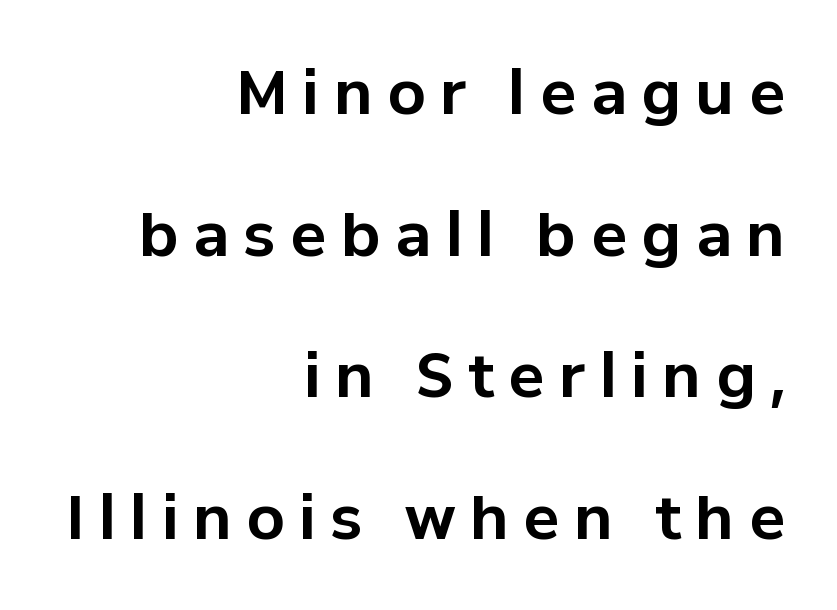
The image shows 60 px bold sans-serif type, upright; set right-aligned, loose line spacing (2.36x), unusually wide letter spacing (+0.24 em), not underlined; low stroke contrast and a medium x-height.
